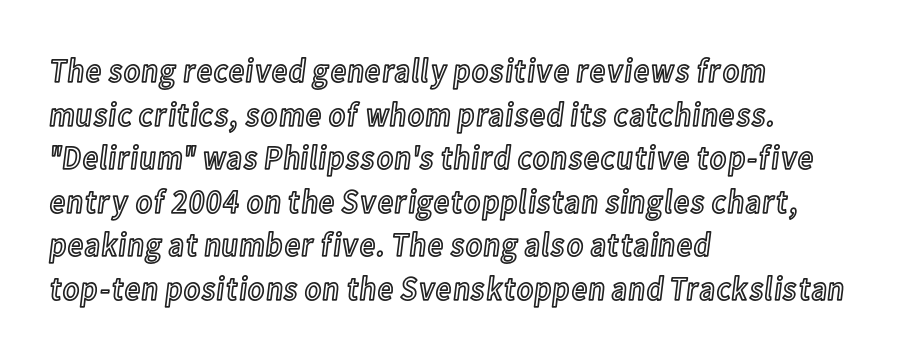
Q: Is the text italic (slanted)? A: Yes.
Q: Is the text underlined? A: No.
Q: How is the paragraph aligned? A: Left-aligned.
Q: Is the spacing between letters normal or unusually wide? A: Normal.
Q: Is the spacing between lines tight, normal or loose? A: Normal.
Q: Width (condensed, normal, or wide)? A: Condensed.
Q: x-height? A: Medium.
Q: Monospaced? A: No.
